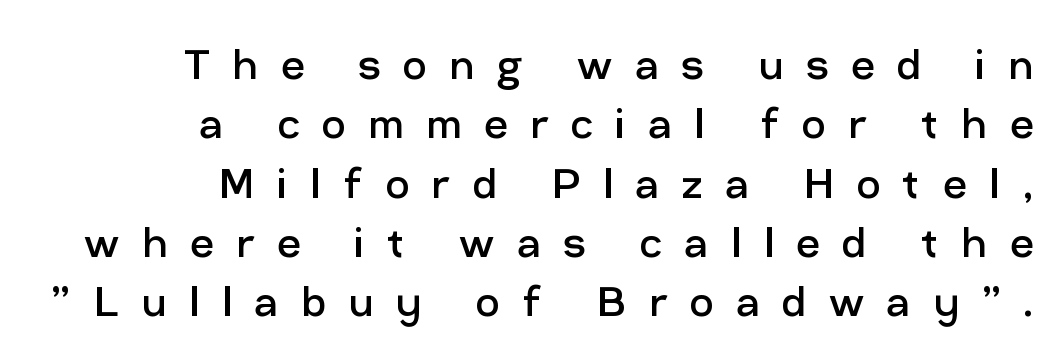
{"serif": "no", "italic": "no", "bold": "no", "weight": "regular", "width": "normal", "stroke_contrast": "low", "x_height": "medium", "monospaced": "no", "underline": "no", "align": "right", "line_spacing": "tight", "line_spacing_ratio": 1.14, "letter_spacing": "wide", "letter_spacing_em": 0.43, "glyph_px": 52}
